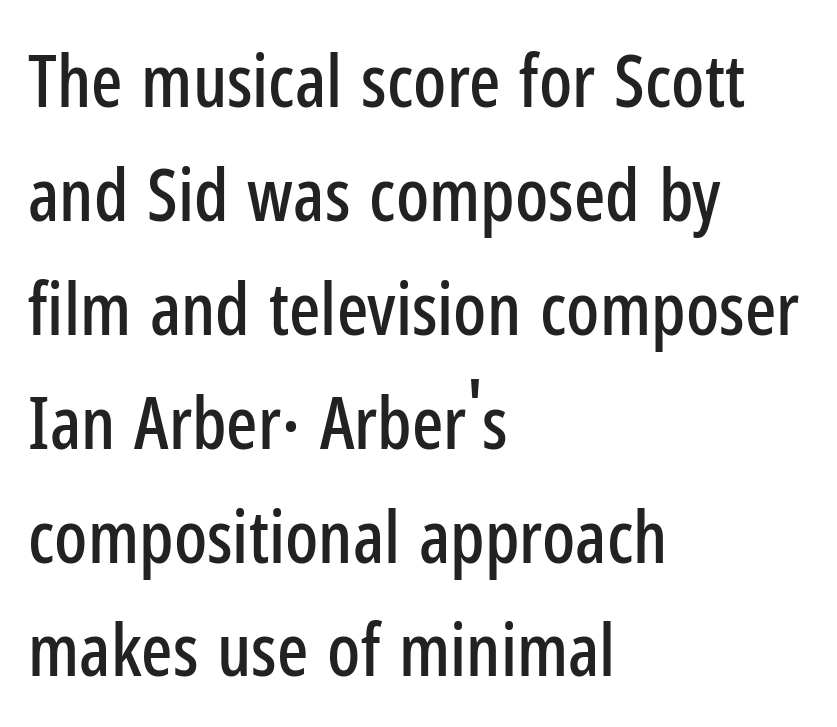
{"serif": "no", "italic": "no", "width": "condensed", "stroke_contrast": "low", "x_height": "medium", "monospaced": "no", "underline": "no", "align": "left", "line_spacing": "normal", "line_spacing_ratio": 1.56, "letter_spacing": "normal", "letter_spacing_em": 0.0, "glyph_px": 73}
